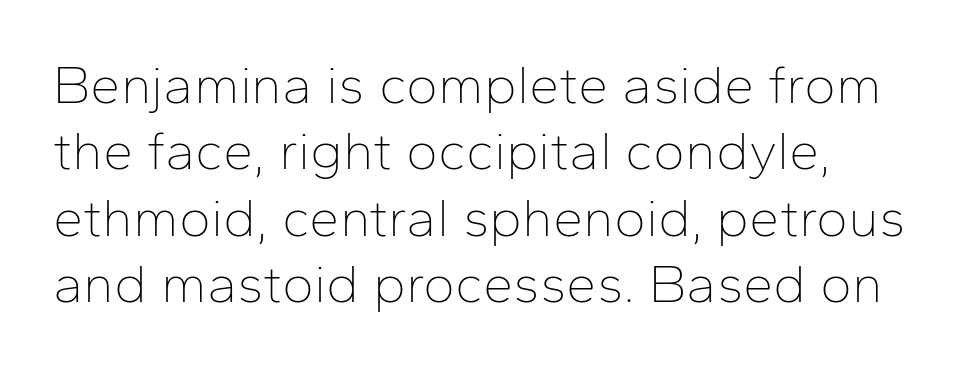
Q: Is the text bold? A: No.
Q: Is the text italic (slanted)? A: No, it is upright.
Q: Is the typeface a serif or a sans-serif typeface? A: Sans-serif.
Q: Is the text underlined? A: No.
Q: How is the paragraph aligned? A: Left-aligned.
Q: Is the spacing between letters normal or unusually wide? A: Normal.
Q: Width (condensed, normal, or wide)? A: Normal.
Q: Stroke contrast? A: Low.
Q: x-height? A: Medium.
Q: Monospaced? A: No.
